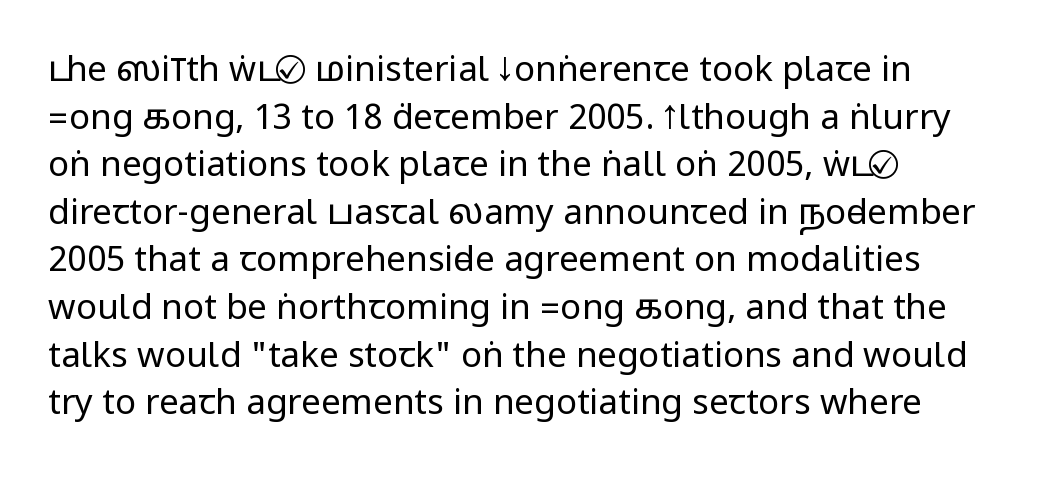
{"serif": "no", "italic": "no", "bold": "no", "weight": "regular", "width": "condensed", "stroke_contrast": "low", "underline": "no", "align": "left", "line_spacing": "normal", "line_spacing_ratio": 1.36, "letter_spacing": "normal", "letter_spacing_em": 0.0, "glyph_px": 35}
